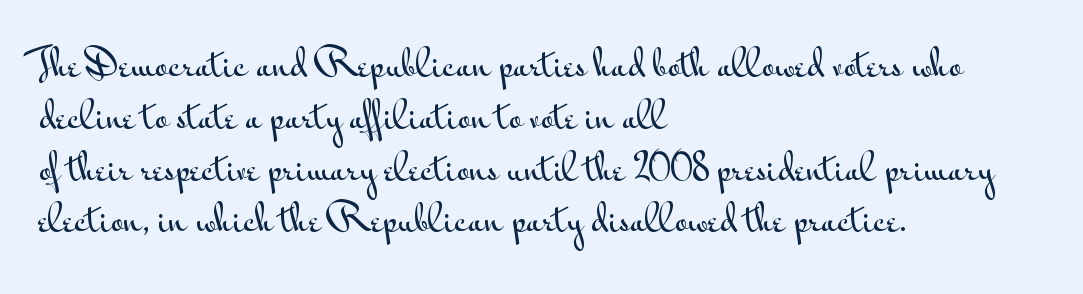
The image shows 35 px wide sans-serif type; set left-aligned, normal line spacing (1.48x), normal letter spacing, not underlined; medium stroke contrast and a small x-height.
